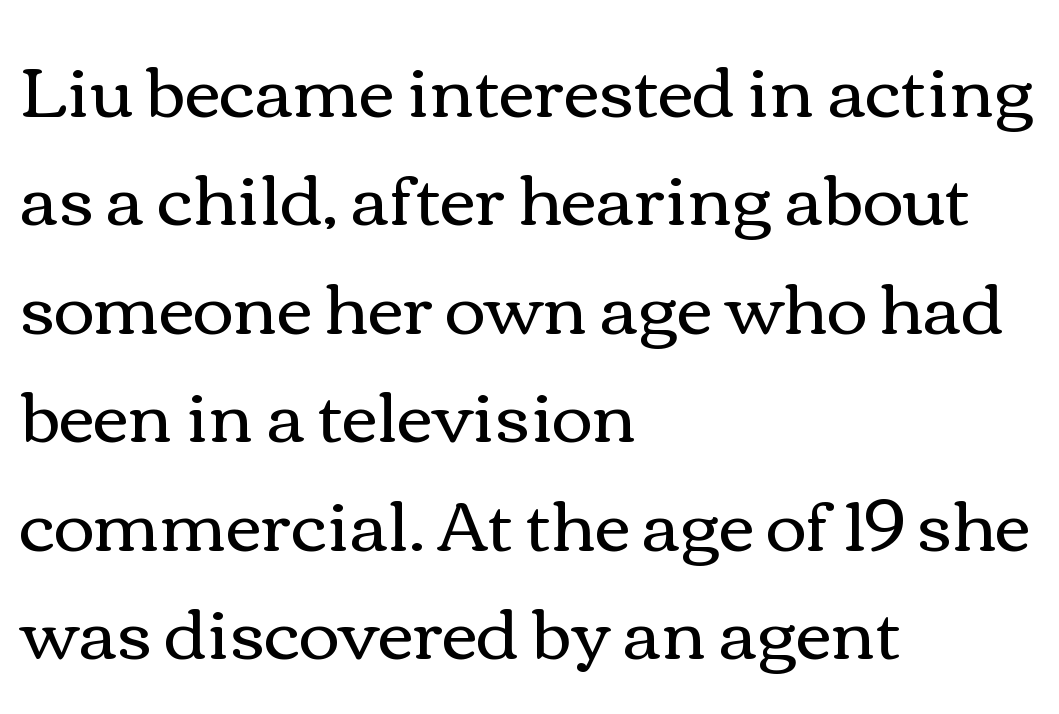
If you measured baseline to baseline, you'd find a middling distance. Varying glyph widths throughout — classic text-font behaviour. Stems and bowls with no extra thickness — not bold. The gap between lines stays unmarked.
